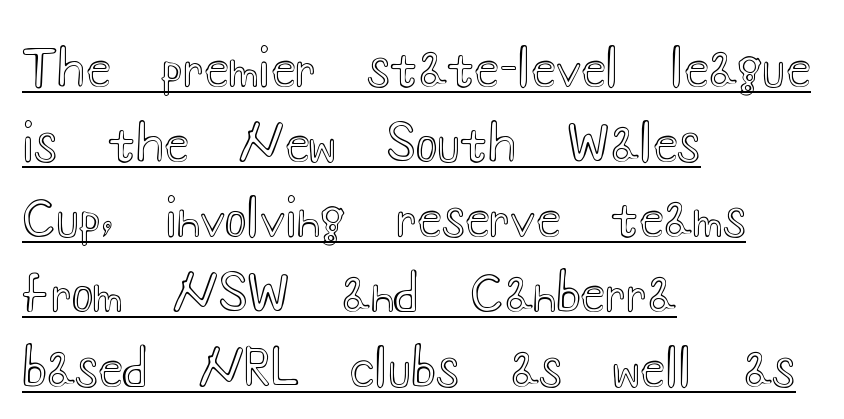
In terms of leading, this rendering sits right in the middle. This sample is left-justified, so line endings fall wherever the words run out. A typographer would call this underscored text. The letters advance in unequal steps, a hallmark of proportional type.
